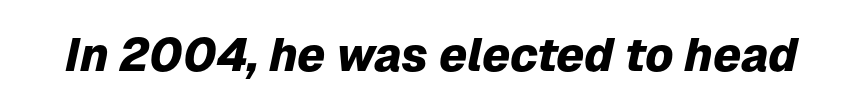
The image shows 47 px heavy type, italic (leaning right); set normal letter spacing, not underlined; low stroke contrast and a medium x-height.
